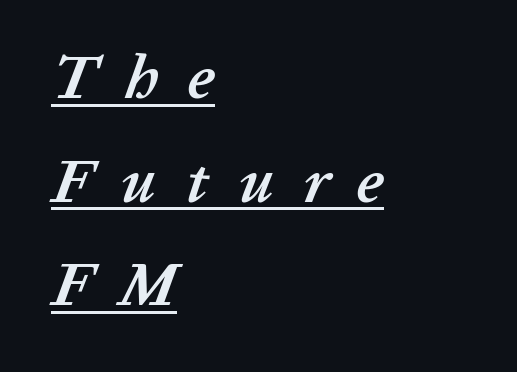
Q: Is the text bold? A: Yes.
Q: Is the text italic (slanted)? A: Yes, it leans right by about 20 degrees.
Q: Is the text underlined? A: Yes.
Q: How is the paragraph aligned? A: Left-aligned.
Q: Is the spacing between letters normal or unusually wide? A: Unusually wide.
Q: Is the spacing between lines tight, normal or loose? A: Normal.
Q: Width (condensed, normal, or wide)? A: Normal.
Q: Stroke contrast? A: Low.
Q: x-height? A: Medium.
Q: Monospaced? A: No.
